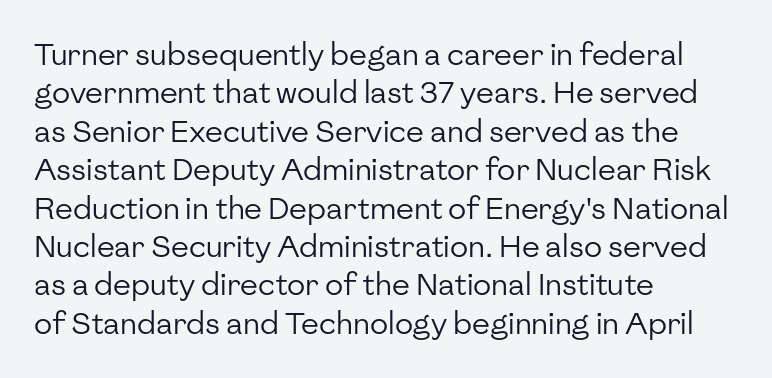
No extra tracking has been applied to these lines. This rendering features lettering with no underline. These lines were composed using upright roman letters. Normally led — the rows are evenly, conventionally spaced.
